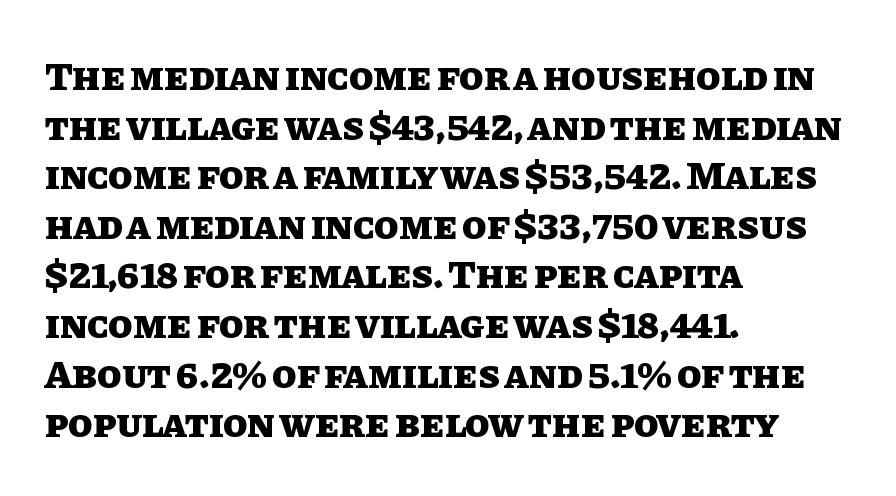
Observe the ordinary spacing: letters are neighbours, not strangers. Do the characters align in a grid? No, the font is proportional. Vertical strokes here are truly vertical. I'd describe the lettering as bold — thick and assertive.
